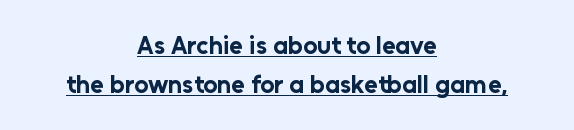
This rendering uses center alignment, leaving both contours irregular but symmetric. What's the leading like? Ordinary, nothing unusual. Words appear dense and cohesive because spacing is normal. You can tell it's not italic because the verticals are truly vertical. The typesetting leans heavy: a genuine bold.
